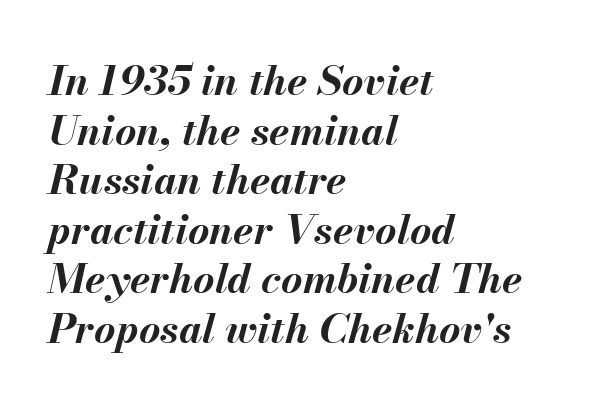
Q: Is the text bold? A: Yes.
Q: Is the text italic (slanted)? A: Yes, it leans right by about 13 degrees.
Q: Is the text underlined? A: No.
Q: How is the paragraph aligned? A: Left-aligned.
Q: Is the spacing between letters normal or unusually wide? A: Normal.
Q: Width (condensed, normal, or wide)? A: Normal.
Q: Stroke contrast? A: Medium.
Q: x-height? A: Small.
Q: Monospaced? A: No.
